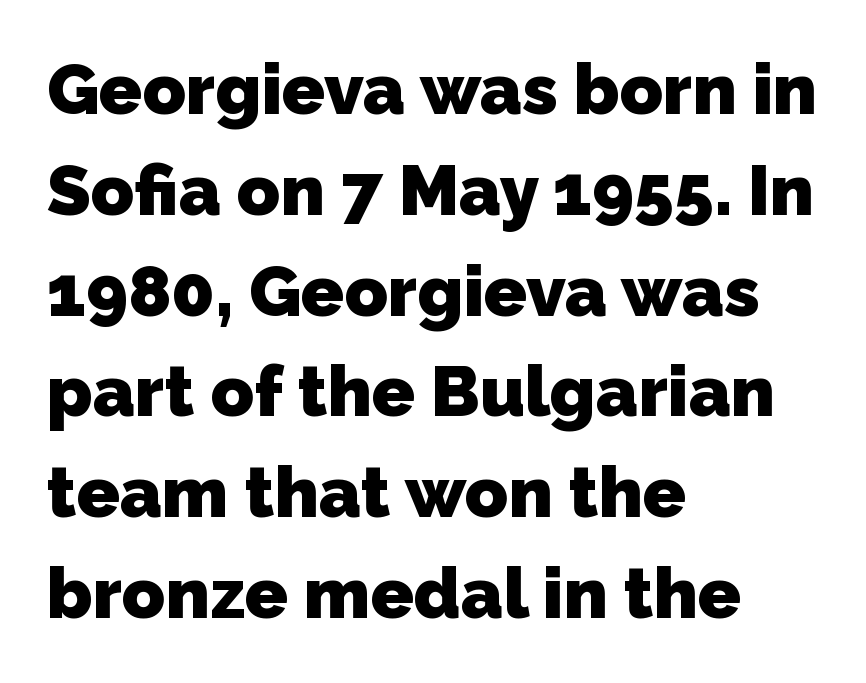
The image shows 71 px heavy sans-serif type; set left-aligned, normal line spacing (1.42x), normal letter spacing, not underlined; low stroke contrast and a medium x-height.
